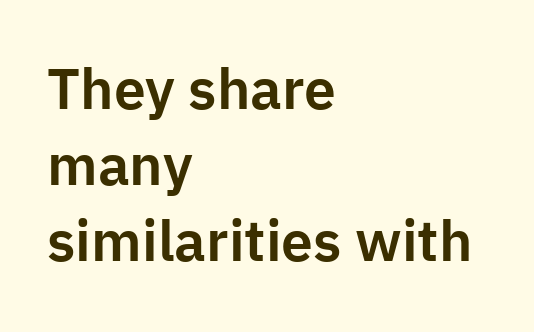
Q: Is the text italic (slanted)? A: No, it is upright.
Q: Is the typeface a serif or a sans-serif typeface? A: Sans-serif.
Q: Is the text underlined? A: No.
Q: How is the paragraph aligned? A: Left-aligned.
Q: Is the spacing between letters normal or unusually wide? A: Normal.
Q: Is the spacing between lines tight, normal or loose? A: Normal.
Q: Width (condensed, normal, or wide)? A: Normal.
Q: Stroke contrast? A: Low.
Q: x-height? A: Medium.
Q: Monospaced? A: No.
